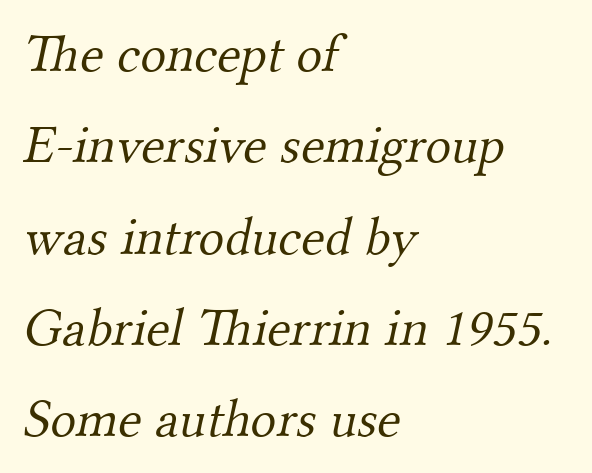
Q: Is the text bold? A: No.
Q: Is the typeface a serif or a sans-serif typeface? A: Serif.
Q: Is the text underlined? A: No.
Q: How is the paragraph aligned? A: Left-aligned.
Q: Is the spacing between letters normal or unusually wide? A: Normal.
Q: Is the spacing between lines tight, normal or loose? A: Normal.
Q: Width (condensed, normal, or wide)? A: Normal.
Q: Stroke contrast? A: Medium.
Q: x-height? A: Small.
Q: Monospaced? A: No.
